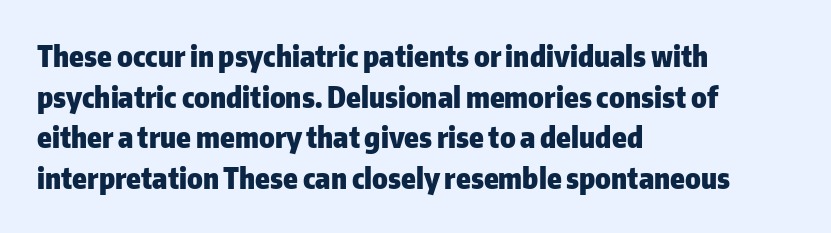
Compared with an ordinary text face, these strokes are far heavier — a full bold. Unlike a traditional serif, this face leaves its strokes unadorned. Each letter keeps its own natural width here, so spacing adapts to shape. These lines were composed using upright roman letters. The line texture is even and compact thanks to regular tracking.
